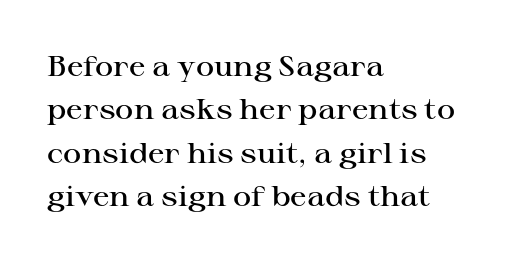
Observe the ordinary spacing: letters are neighbours, not strangers. The passage shown is typeset with a serif family. Does the leading feel generous? No, just average. Is this a fixed-width face? No — the glyphs have proportional, varying widths. The space beneath each line is pristine and unruled. These lines were composed using upright roman letters.
